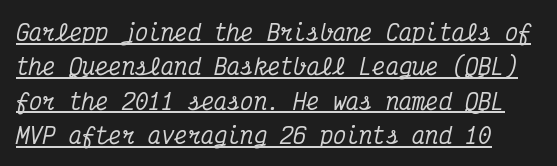
The image shows 22 px text type, italic (leaning right); set normal line spacing (1.56x), normal letter spacing, underlined.
